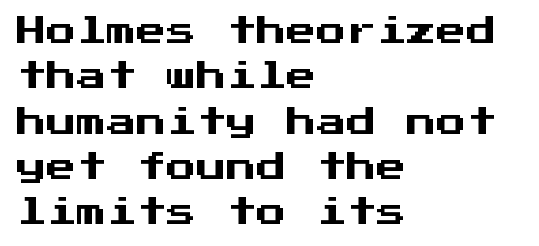
The image shows 30 px sans-serif type, upright, monospaced; set left-aligned, normal line spacing (1.51x), normal letter spacing, not underlined; medium stroke contrast and a medium x-height.
